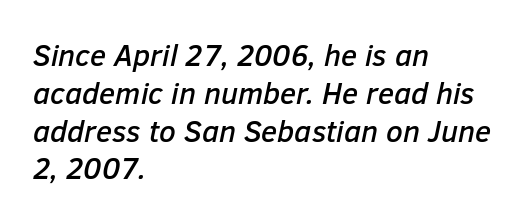
The image shows 30 px text type, italic (leaning right); set left-aligned, normal line spacing (1.26x), normal letter spacing, not underlined; low stroke contrast and a medium x-height.
